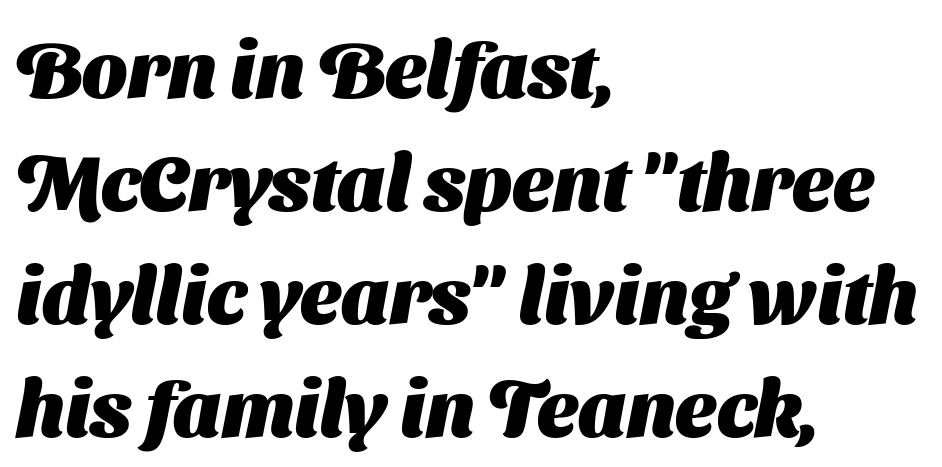
The image shows 79 px heavy sans-serif type; set left-aligned, normal line spacing (1.43x), normal letter spacing, not underlined; medium stroke contrast and a medium x-height.
